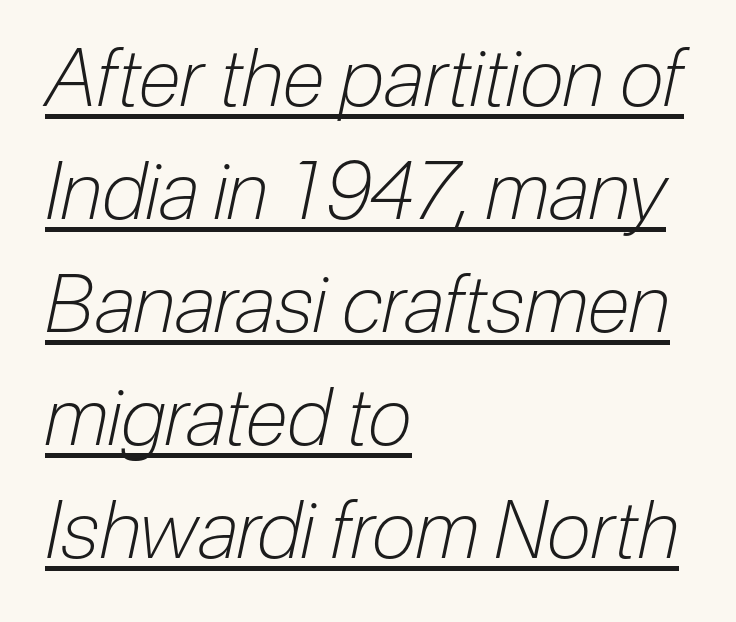
Letters have the restrained weight of plain body copy at most. Rows of type keep a routine distance in the vertical direction. The line texture is even and compact thanks to regular tracking. Varying glyph widths throughout — classic text-font behaviour.
